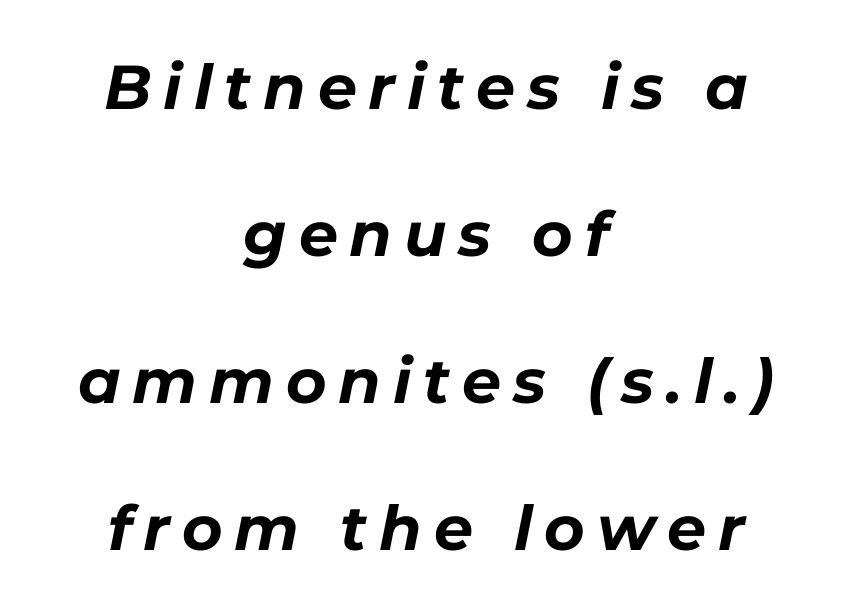
Q: Is the text bold? A: Yes.
Q: Is the text italic (slanted)? A: Yes, it leans right by about 11 degrees.
Q: Is the text underlined? A: No.
Q: How is the paragraph aligned? A: Centered.
Q: Is the spacing between lines tight, normal or loose? A: Loose.
Q: Width (condensed, normal, or wide)? A: Normal.
Q: Stroke contrast? A: Low.
Q: x-height? A: Medium.
Q: Monospaced? A: No.
